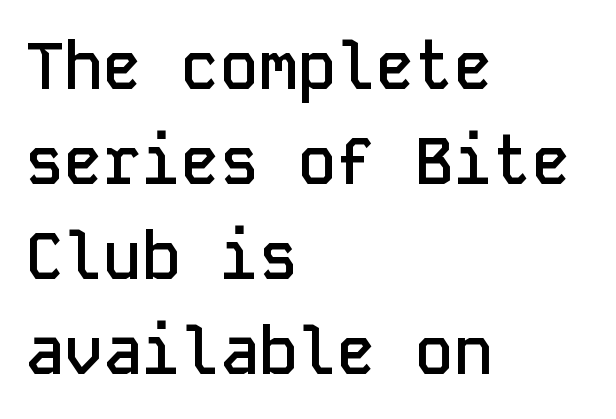
The image shows 65 px semibold sans-serif type, upright, monospaced; set left-aligned, normal line spacing (1.46x), normal letter spacing, not underlined; low stroke contrast and a medium x-height.
